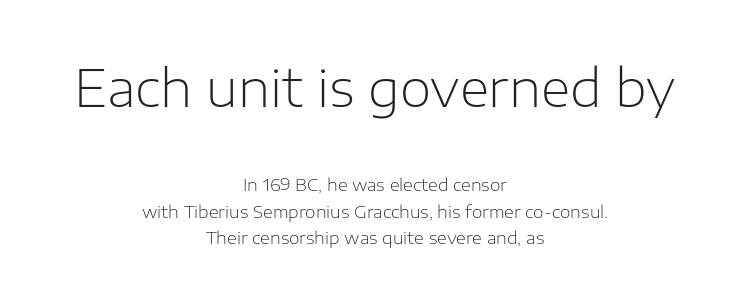
The image shows 51 px light sans-serif type, upright; set centered, normal line spacing (1.54x), normal letter spacing, not underlined; the first (top) block is 3.0x larger; low stroke contrast and a medium x-height.
